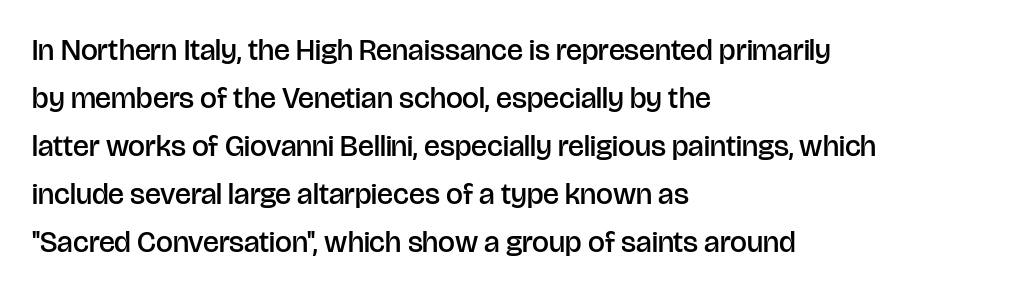
The image shows 30 px semibold sans-serif type, upright; set left-aligned, normal line spacing (1.6x), normal letter spacing, not underlined; low stroke contrast and a large x-height.
